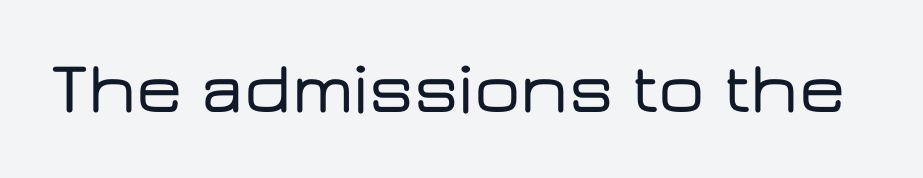
{"serif": "no", "italic": "no", "width": "wide", "stroke_contrast": "low", "x_height": "medium", "monospaced": "no", "underline": "no", "letter_spacing": "normal", "letter_spacing_em": 0.0, "glyph_px": 73}
